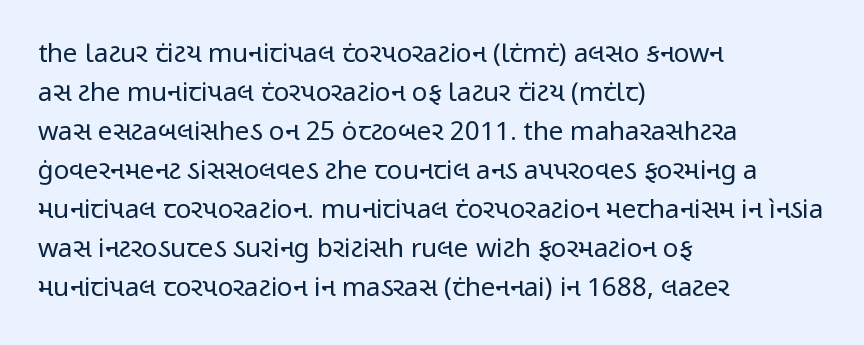
Q: Is the text bold? A: No.
Q: Is the text italic (slanted)? A: No, it is upright.
Q: Is the text underlined? A: No.
Q: How is the paragraph aligned? A: Left-aligned.
Q: Is the spacing between letters normal or unusually wide? A: Normal.
Q: Is the spacing between lines tight, normal or loose? A: Normal.
